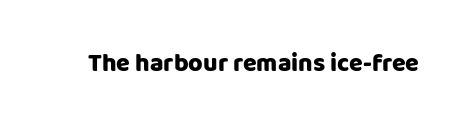
Underlining? Definitely not there. Strong, thick strokes mark this as bold type. This sample uses an upright cut, with every glyph sitting square on the baseline. A typesetter would call this zero additional tracking.
